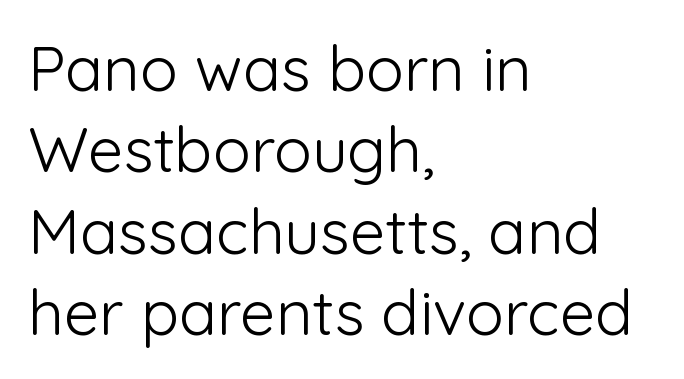
The image shows 63 px light sans-serif type, upright; set left-aligned, normal line spacing (1.29x), normal letter spacing, not underlined; low stroke contrast and a medium x-height.
